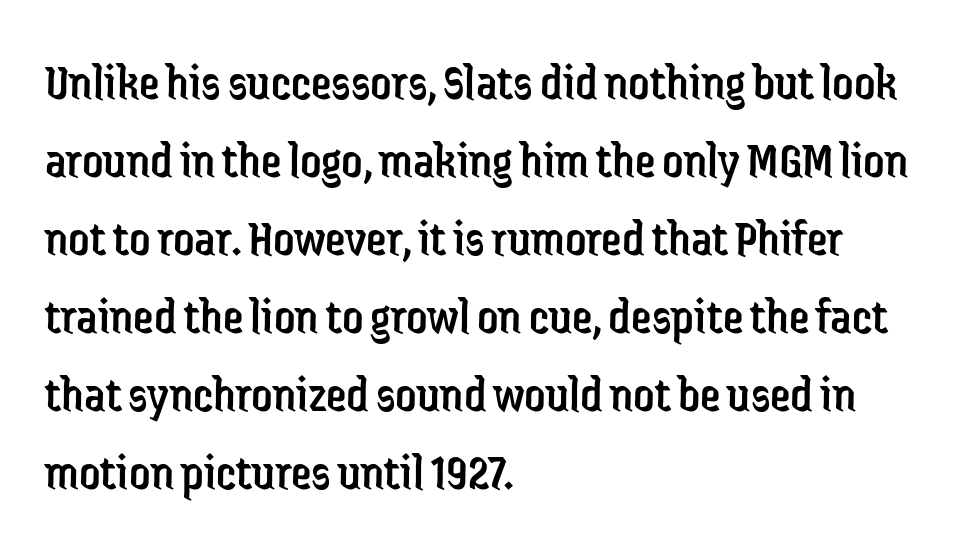
Upright lettering throughout. Students, observe: this is what conventionally led text looks like. Honestly, there is no underline to notice here at all. Every row of glyphs begins at an identical x-position on the left. The type family on display is of the sans-serif kind. The strokes carry an ordinary text weight at most.
